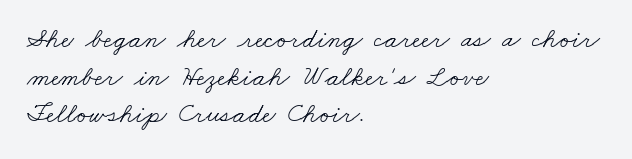
This sample keeps an unexceptional amount of space between lines. Horizontal alignment here is leftward, the default for most running prose. Default kerning and tracking; the words read as compact shapes. The weight would be labelled regular, book, light, or lighter still. Note: serifs present on the glyphs.
